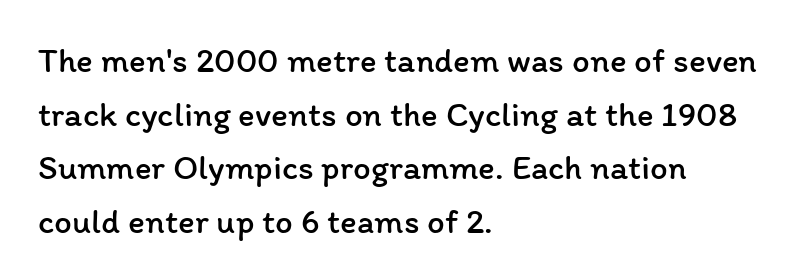
Weight: not bold — regular or lighter. Beneath every word, the page is bare. This sample uses plain, unmodified letter spacing. The ragged edge is on the right, which tells us the setting is flush left. Spacing verdict: proportional, widths tailored to each character. If you measured baseline to baseline, you'd find a middling distance.
